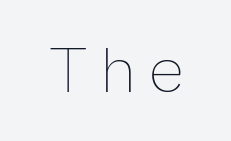
Think standard paragraph weight, or any step lighter than that. Beneath every word, the page is bare. Here the designer chose a conventional face with non-uniform glyph widths. Does extra space separate the letters? Yes, quite a lot of it.
